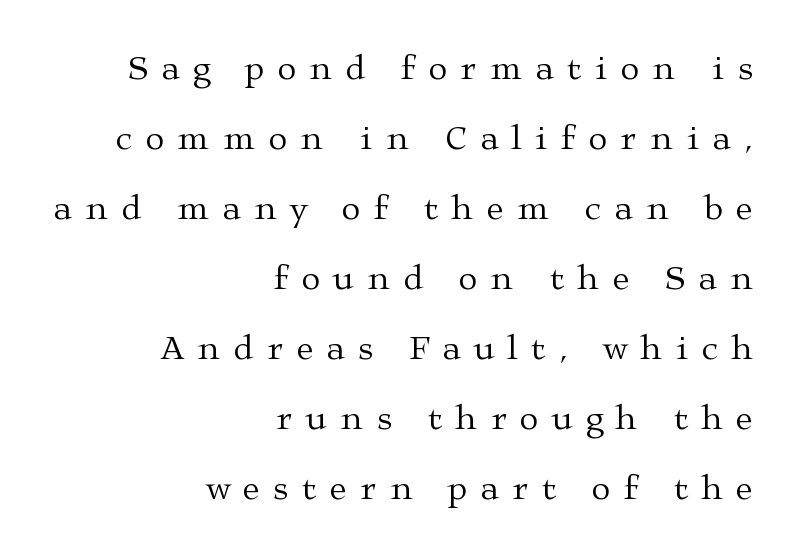
The image shows 34 px regular-weight, wide serif type, upright; set right-aligned, loose line spacing (2.06x), unusually wide letter spacing (+0.4 em), not underlined; medium stroke contrast and a medium x-height.
